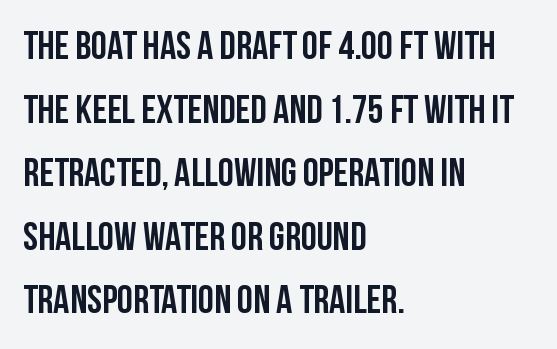
The image shows 40 px condensed sans-serif type, upright; set left-aligned, normal line spacing (1.59x), normal letter spacing, not underlined; low stroke contrast and a large x-height.
